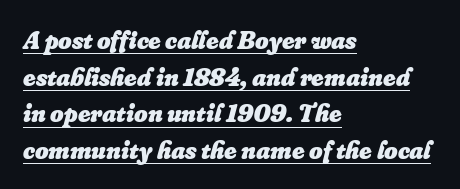
Q: Is the text bold? A: Yes.
Q: Is the text italic (slanted)? A: Yes, it leans right by about 16 degrees.
Q: Is the text underlined? A: Yes.
Q: How is the paragraph aligned? A: Left-aligned.
Q: Is the spacing between letters normal or unusually wide? A: Normal.
Q: Is the spacing between lines tight, normal or loose? A: Normal.
